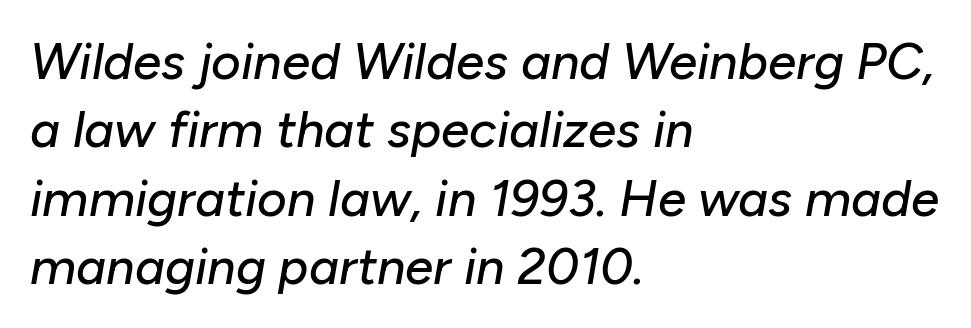
Q: Is the text italic (slanted)? A: Yes, it leans right by about 10 degrees.
Q: Is the text underlined? A: No.
Q: How is the paragraph aligned? A: Left-aligned.
Q: Is the spacing between letters normal or unusually wide? A: Normal.
Q: Is the spacing between lines tight, normal or loose? A: Normal.
Q: Width (condensed, normal, or wide)? A: Normal.
Q: Stroke contrast? A: Low.
Q: x-height? A: Medium.
Q: Monospaced? A: No.
